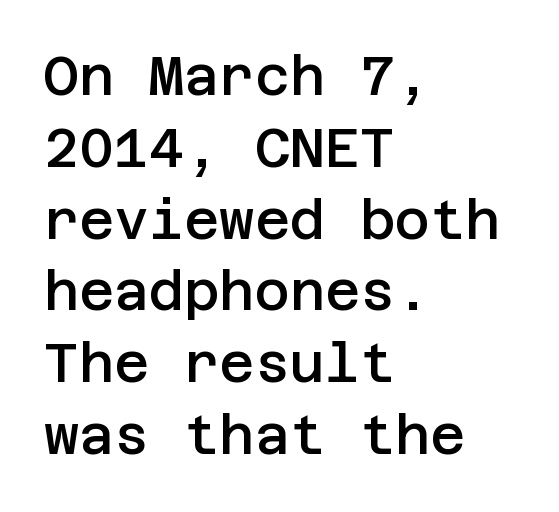
{"serif": "no", "italic": "no", "bold": "semi", "weight": "semibold", "width": "normal", "stroke_contrast": "low", "x_height": "large", "underline": "no", "align": "left", "line_spacing": "normal", "line_spacing_ratio": 1.33, "letter_spacing": "normal", "letter_spacing_em": 0.0, "glyph_px": 54}
